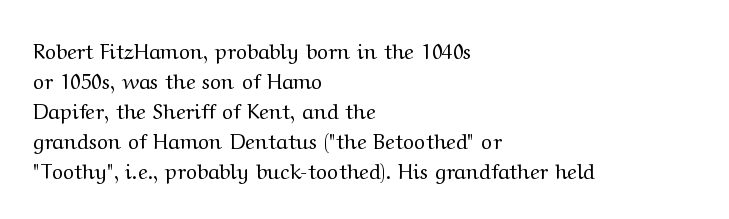
The image shows 21 px text type, upright; set left-aligned, normal line spacing (1.43x), normal letter spacing, not underlined.
